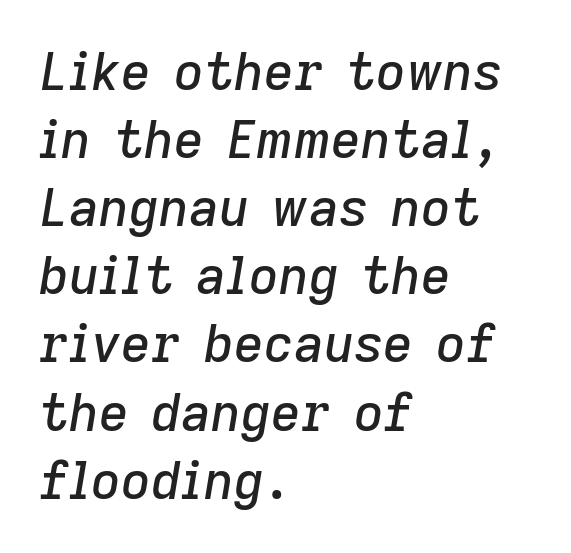
The image shows 52 px text type, italic (leaning right); set left-aligned, normal line spacing (1.31x), normal letter spacing, not underlined; low stroke contrast and a medium x-height.
